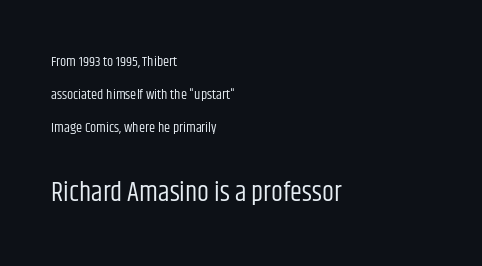
Between one letter and the next there's only the usual sliver of space. These lines stack with their left ends in a neat column. Counters stay open thanks to moderate or lighter strokes. Posture: upright roman. Honestly, there is no underline to notice here at all. The block of text is sparse from top to bottom, with ample space between rows.
